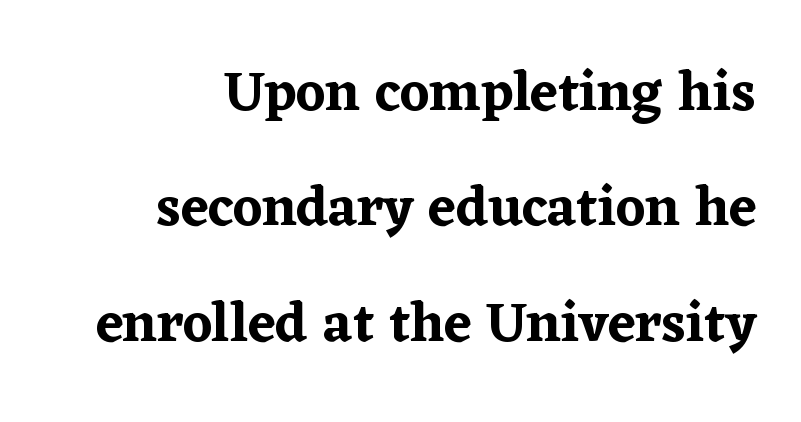
{"serif": "yes", "italic": "no", "width": "normal", "stroke_contrast": "low", "x_height": "medium", "monospaced": "no", "underline": "no", "align": "right", "line_spacing": "loose", "line_spacing_ratio": 2.06, "letter_spacing": "normal", "letter_spacing_em": 0.0, "glyph_px": 56}
